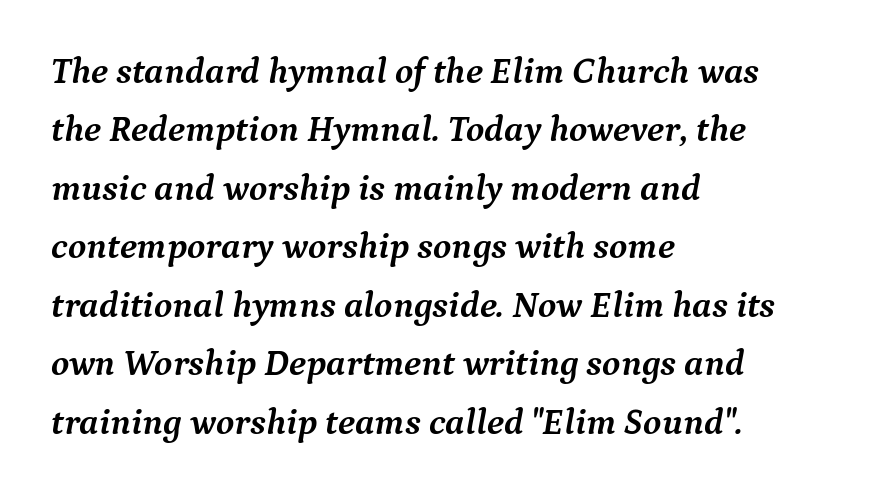
{"serif": "yes", "italic": "yes", "lean": "right", "slant_degrees": 9, "bold": "yes", "weight": "semibold", "width": "normal", "stroke_contrast": "medium", "x_height": "medium", "monospaced": "no", "underline": "no", "align": "left", "line_spacing": "normal", "line_spacing_ratio": 1.58, "letter_spacing": "normal", "letter_spacing_em": 0.0, "glyph_px": 37}
